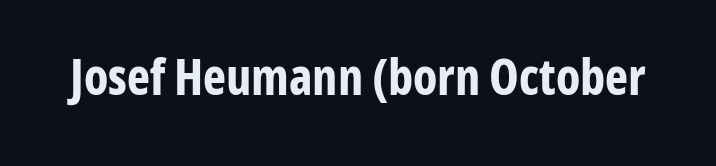
{"serif": "no", "italic": "no", "bold": "yes", "weight": "bold", "width": "condensed", "stroke_contrast": "low", "x_height": "medium", "monospaced": "no", "underline": "no", "letter_spacing": "normal", "letter_spacing_em": 0.0, "glyph_px": 49}
